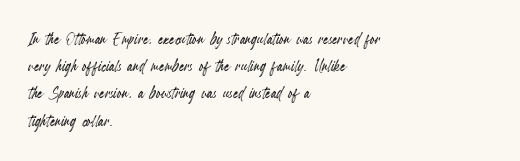
Teacher's note: observe the even left margin — that is flush-left alignment. Letter spacing: default. The baseline area is clear. One glance says typical: line gaps are just what's usual.
